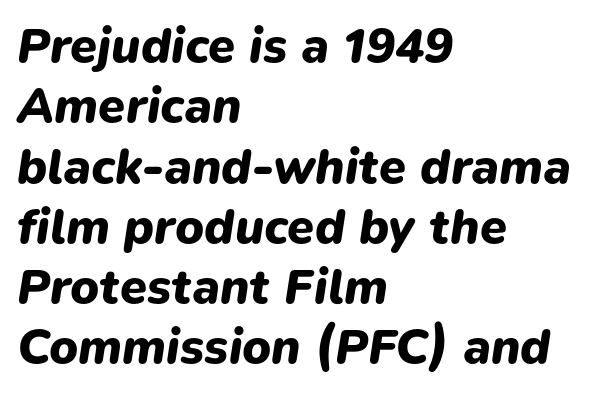
Q: Is the text bold? A: Yes.
Q: Is the text italic (slanted)? A: Yes, it leans right by about 9 degrees.
Q: Is the text underlined? A: No.
Q: How is the paragraph aligned? A: Left-aligned.
Q: Is the spacing between letters normal or unusually wide? A: Normal.
Q: Width (condensed, normal, or wide)? A: Normal.
Q: Stroke contrast? A: Low.
Q: x-height? A: Medium.
Q: Monospaced? A: No.
